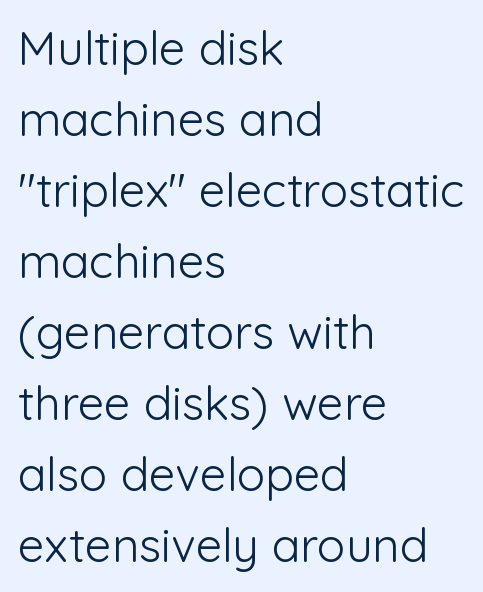
Q: Is the text bold? A: No.
Q: Is the text italic (slanted)? A: No, it is upright.
Q: Is the typeface a serif or a sans-serif typeface? A: Sans-serif.
Q: Is the text underlined? A: No.
Q: How is the paragraph aligned? A: Left-aligned.
Q: Is the spacing between letters normal or unusually wide? A: Normal.
Q: Is the spacing between lines tight, normal or loose? A: Normal.
Q: Width (condensed, normal, or wide)? A: Normal.
Q: Stroke contrast? A: Low.
Q: x-height? A: Medium.
Q: Monospaced? A: No.
